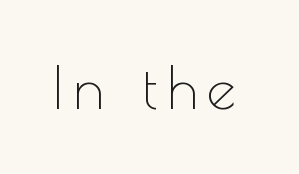
The image shows 59 px thin sans-serif type, upright; set not underlined; a small x-height.
